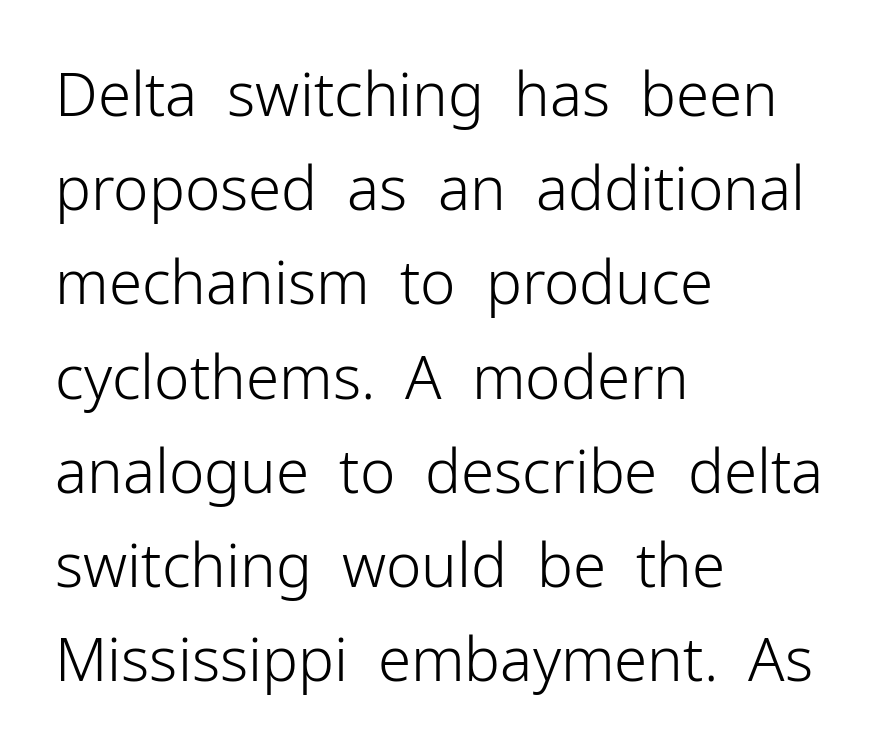
{"serif": "no", "italic": "no", "bold": "no", "weight": "light", "width": "normal", "stroke_contrast": "low", "x_height": "medium", "monospaced": "no", "underline": "no", "align": "left", "line_spacing": "normal", "line_spacing_ratio": 1.57, "letter_spacing": "normal", "letter_spacing_em": 0.0, "glyph_px": 60}
